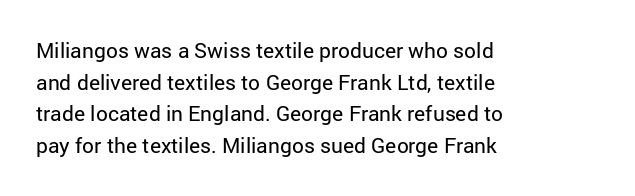
Q: Is the text bold? A: No.
Q: Is the text italic (slanted)? A: No, it is upright.
Q: Is the text underlined? A: No.
Q: How is the paragraph aligned? A: Left-aligned.
Q: Is the spacing between letters normal or unusually wide? A: Normal.
Q: Is the spacing between lines tight, normal or loose? A: Normal.
